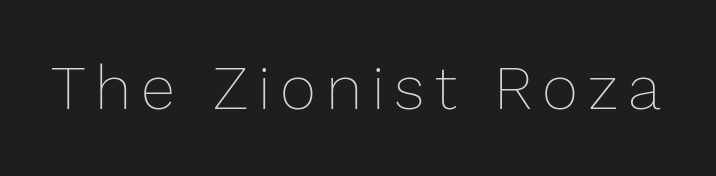
Q: Is the text bold? A: No.
Q: Is the text italic (slanted)? A: No, it is upright.
Q: Is the text underlined? A: No.
Q: Width (condensed, normal, or wide)? A: Normal.
Q: Stroke contrast? A: Low.
Q: x-height? A: Medium.
Q: Monospaced? A: No.
